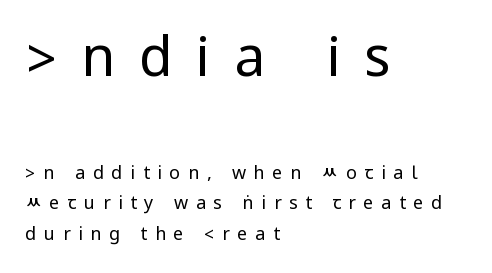
The image shows 55 px regular-weight, condensed sans-serif type, upright; set left-aligned, normal line spacing (1.69x), unusually wide letter spacing (+0.43 em), not underlined; the first (top) block is 3.06x larger; low stroke contrast.
